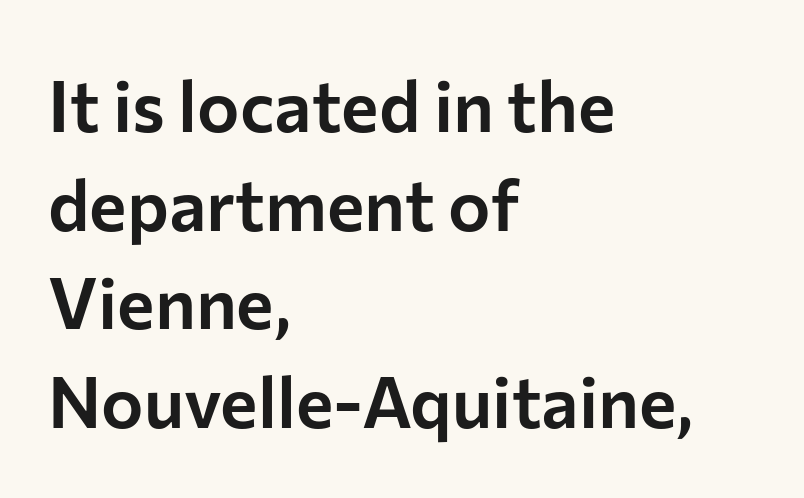
The image shows 71 px sans-serif type, upright; set left-aligned, normal line spacing (1.39x), normal letter spacing, not underlined; low stroke contrast and a medium x-height.
